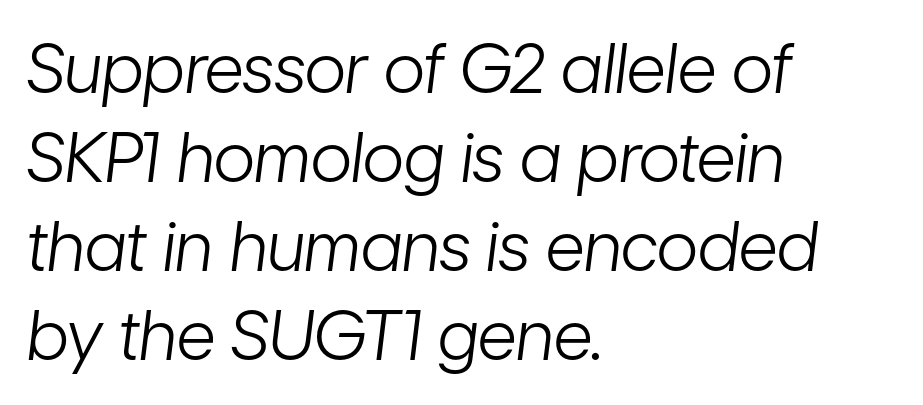
The font is comparable to plain body text, perhaps lighter. In terms of posture, this sample is oblique. Only glyphs here, with clear space below each row. One glance says typical: line gaps are just what's usual. Line beginnings align vertically; line endings do not. The letters advance in unequal steps, a hallmark of proportional type.
